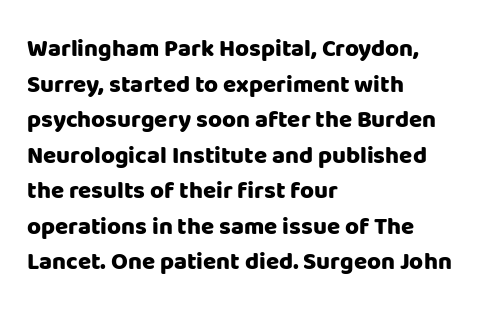
The image shows 24 px bold type, upright; set left-aligned, normal line spacing (1.48x), normal letter spacing, not underlined.
